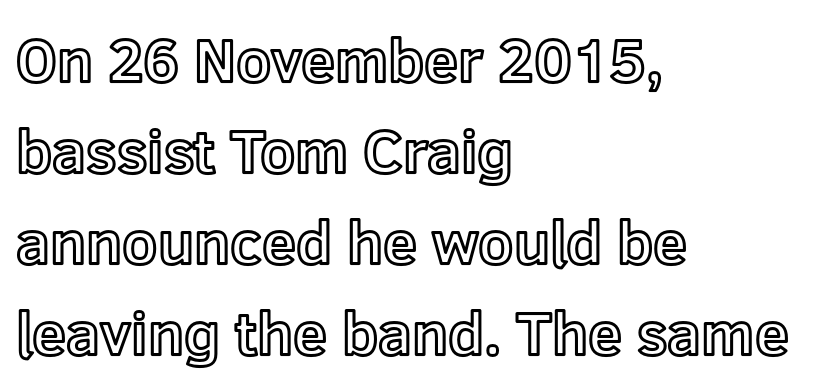
The image shows 61 px text type, upright; set left-aligned, normal line spacing (1.49x), normal letter spacing, not underlined; a medium x-height.
